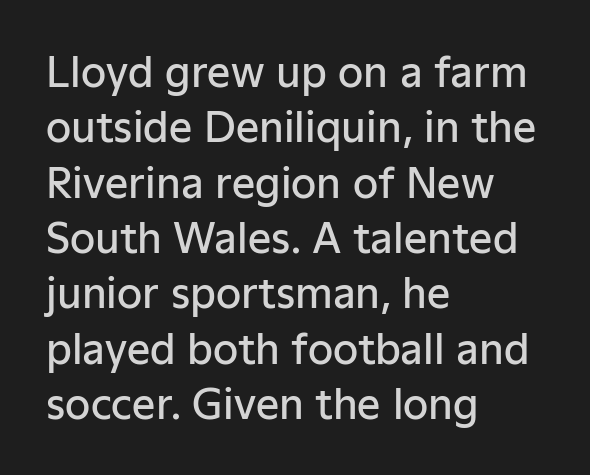
If you drew a ruler down the left edge, every line would touch it. Standard letterfit; no display-style spreading of the glyphs. The lettering holds an erect, upright posture throughout. In terms of letterform style, serifs are entirely absent. A typesetter would call this proportional, since set widths differ per character. Glance below the letters and you will spot only blank space.
